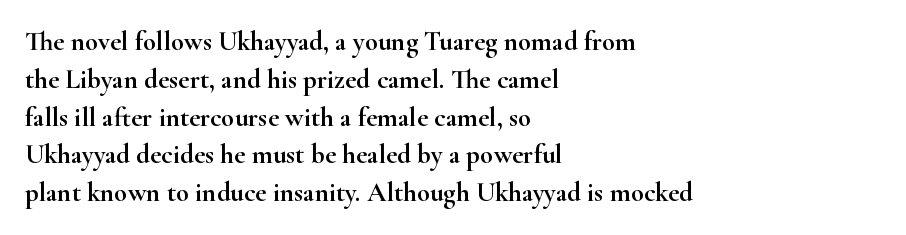
Q: Is the text italic (slanted)? A: No, it is upright.
Q: Is the text underlined? A: No.
Q: How is the paragraph aligned? A: Left-aligned.
Q: Is the spacing between letters normal or unusually wide? A: Normal.
Q: Is the spacing between lines tight, normal or loose? A: Normal.
